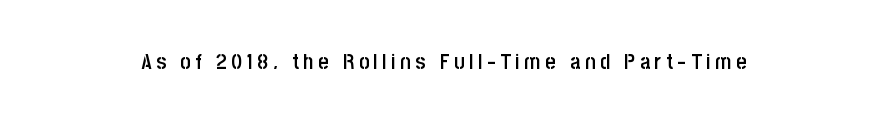
The image shows 22 px text type, upright; set unusually wide letter spacing (+0.21 em), not underlined.
